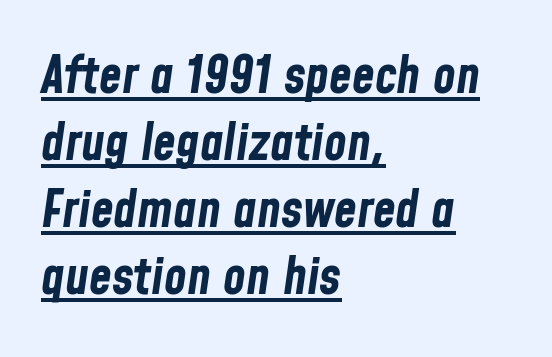
Q: Is the text bold? A: Yes.
Q: Is the text italic (slanted)? A: Yes, it leans right by about 8 degrees.
Q: Is the text underlined? A: Yes.
Q: How is the paragraph aligned? A: Left-aligned.
Q: Is the spacing between letters normal or unusually wide? A: Normal.
Q: Is the spacing between lines tight, normal or loose? A: Normal.
Q: Width (condensed, normal, or wide)? A: Condensed.
Q: Stroke contrast? A: Low.
Q: x-height? A: Medium.
Q: Monospaced? A: No.
